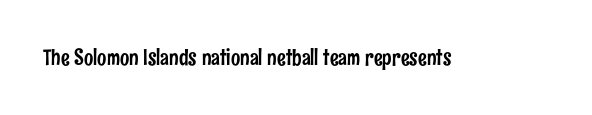
{"italic": "no", "underline": "no", "letter_spacing": "normal", "letter_spacing_em": 0.0, "glyph_px": 22}
